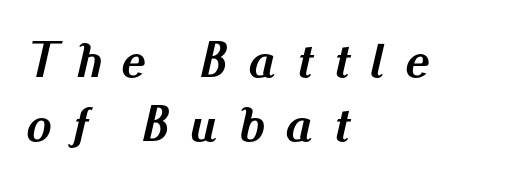
Quick note: underline off. The axis of the letterforms is tilted away from vertical. Typesetter's note: full bold, strokes at maximum text heaviness. Line starts are locked; line ends wander. In terms of leading, this rendering sits right in the middle. Each letter keeps its own natural width here, so spacing adapts to shape.
